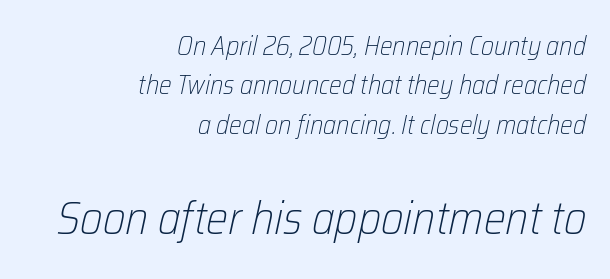
The image shows 47 px light, condensed type, italic (leaning right); set right-aligned, normal line spacing (1.46x), normal letter spacing, not underlined; the second (bottom) block is 1.74x larger; low stroke contrast and a medium x-height.
